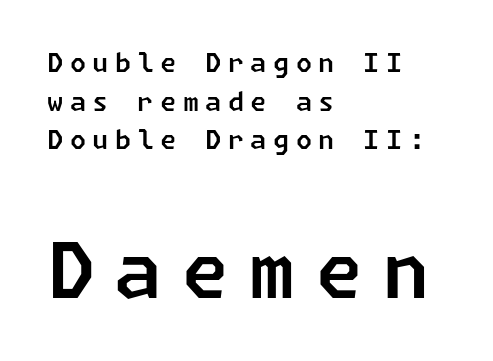
The image shows 77 px sans-serif type; set left-aligned, normal line spacing (1.49x), unusually wide letter spacing (+0.25 em), not underlined; the second (bottom) block is 2.96x larger; low stroke contrast and a medium x-height.
